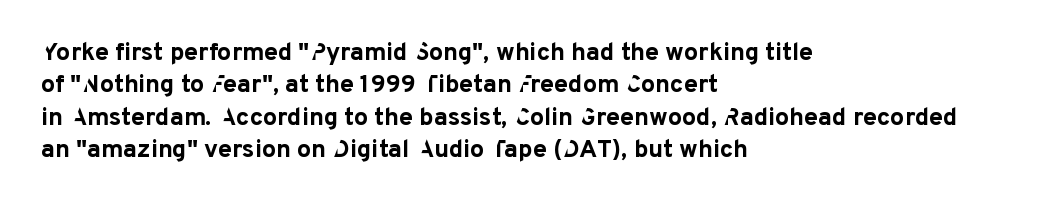
A typesetter would mark this as roman, not italic. The strokes are fattened all the way to bold. Beneath every word, the page is bare. The letters sit at their default tracking, neither squeezed nor spread. Notice how the passage keeps a crisp vertical edge on the left only. The lines sit at an ordinary, default distance from one another.
